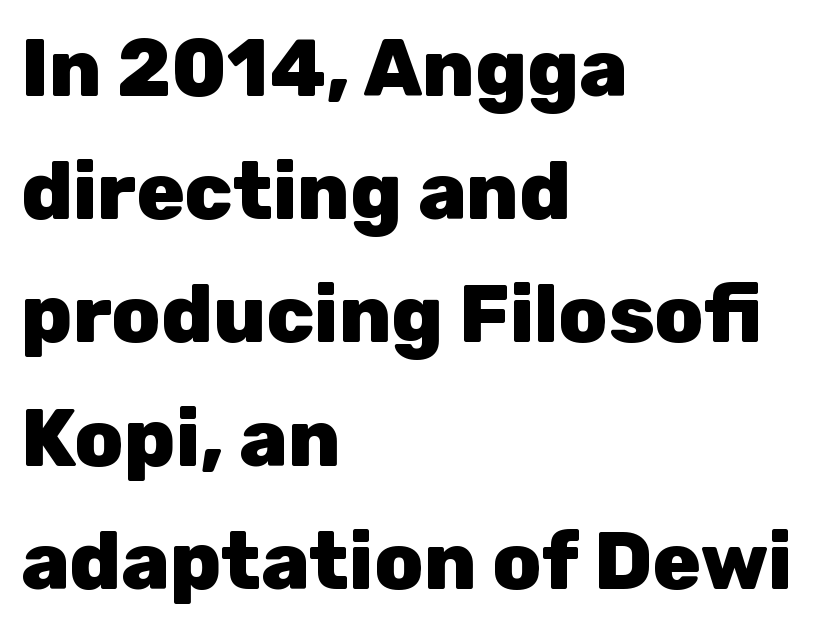
Q: Is the text bold? A: Yes.
Q: Is the text italic (slanted)? A: No, it is upright.
Q: Is the typeface a serif or a sans-serif typeface? A: Sans-serif.
Q: Is the text underlined? A: No.
Q: How is the paragraph aligned? A: Left-aligned.
Q: Is the spacing between letters normal or unusually wide? A: Normal.
Q: Is the spacing between lines tight, normal or loose? A: Normal.
Q: Width (condensed, normal, or wide)? A: Normal.
Q: Stroke contrast? A: Low.
Q: x-height? A: Medium.
Q: Monospaced? A: No.
